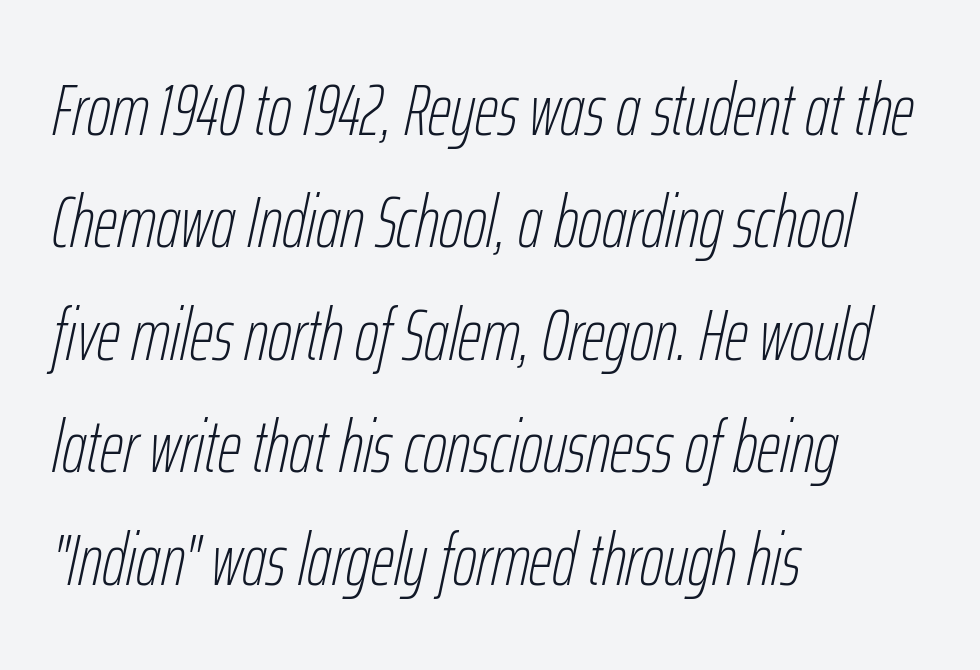
Q: Is the text bold? A: No.
Q: Is the text italic (slanted)? A: Yes, it leans right by about 12 degrees.
Q: Is the text underlined? A: No.
Q: How is the paragraph aligned? A: Left-aligned.
Q: Is the spacing between letters normal or unusually wide? A: Normal.
Q: Is the spacing between lines tight, normal or loose? A: Normal.
Q: Width (condensed, normal, or wide)? A: Condensed.
Q: Stroke contrast? A: Low.
Q: x-height? A: Medium.
Q: Monospaced? A: No.
